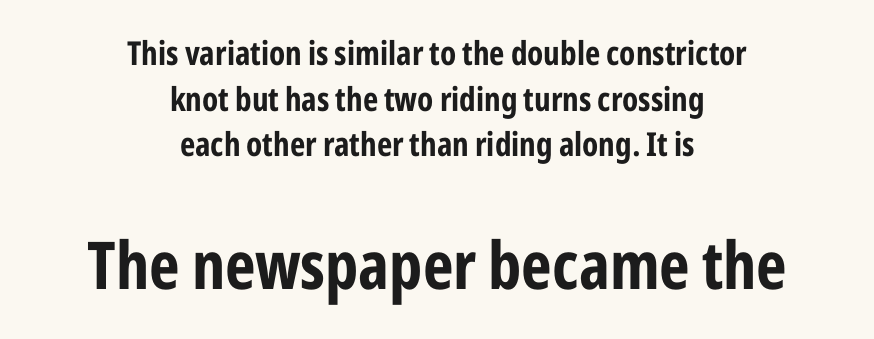
{"serif": "no", "italic": "no", "bold": "yes", "weight": "bold", "width": "condensed", "stroke_contrast": "low", "x_height": "medium", "monospaced": "no", "underline": "no", "align": "center", "line_spacing": "normal", "line_spacing_ratio": 1.38, "letter_spacing": "normal", "letter_spacing_em": 0.0, "larger_block": "second", "size_ratio": 2.0, "glyph_px": 66}
